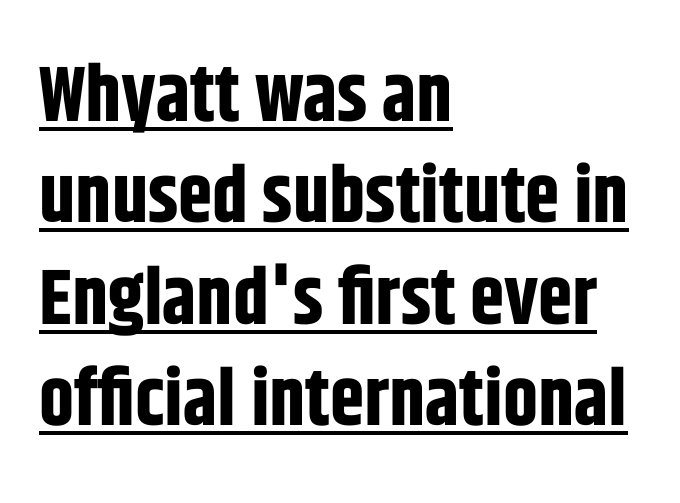
The image shows 78 px bold, condensed sans-serif type, upright; set left-aligned, normal line spacing (1.3x), normal letter spacing, underlined; low stroke contrast and a large x-height.
